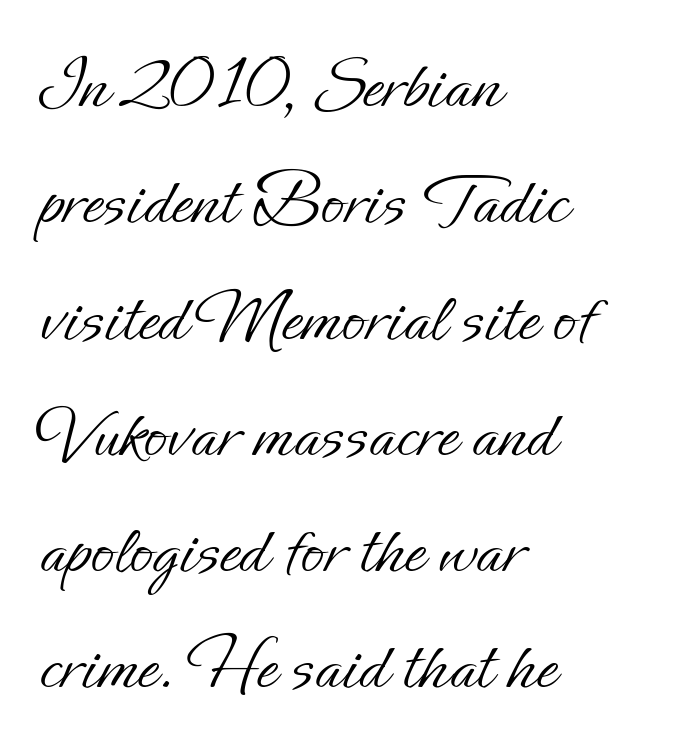
Stems here are at most as thick as an everyday book face. The ragged edge is on the right, which tells us the setting is flush left. Baseline-to-baseline distance is the conventional proportion of letter height. You could not count columns in this text — the font is proportionally spaced. Decoration check: the copy has no underline.
